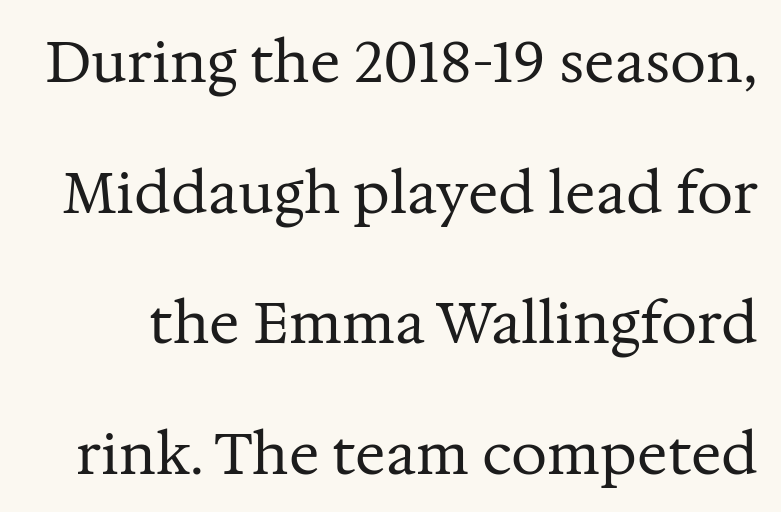
Q: Is the text bold? A: No.
Q: Is the text italic (slanted)? A: No, it is upright.
Q: Is the typeface a serif or a sans-serif typeface? A: Serif.
Q: Is the text underlined? A: No.
Q: Is the spacing between letters normal or unusually wide? A: Normal.
Q: Is the spacing between lines tight, normal or loose? A: Loose.
Q: Width (condensed, normal, or wide)? A: Normal.
Q: Stroke contrast? A: Medium.
Q: x-height? A: Medium.
Q: Monospaced? A: No.
